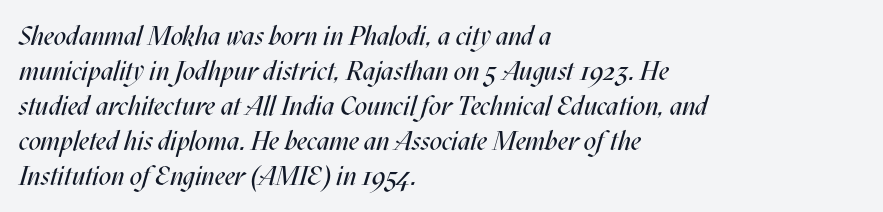
The face looks like a standard text weight, possibly lighter. The font's italic variant was chosen for this text. One-word summary of the alignment: left. Line spacing here is normal. Check the space under the baseline: it is left empty. Look at the tracking — it's just the regular setting, nothing added.
